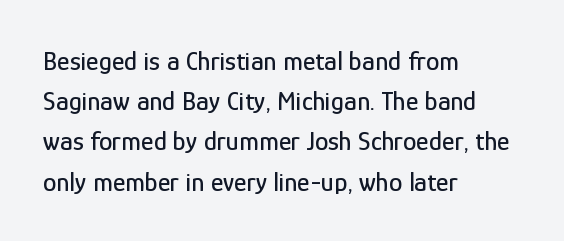
Q: Is the text italic (slanted)? A: No, it is upright.
Q: Is the text underlined? A: No.
Q: How is the paragraph aligned? A: Left-aligned.
Q: Is the spacing between letters normal or unusually wide? A: Normal.
Q: Is the spacing between lines tight, normal or loose? A: Normal.
